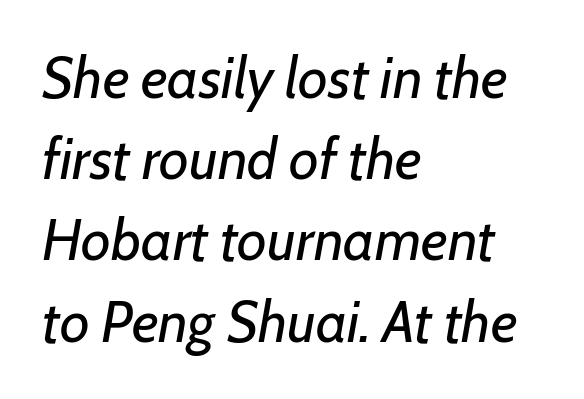
Q: Is the text bold? A: No.
Q: Is the text italic (slanted)? A: Yes, it leans right by about 7 degrees.
Q: Is the text underlined? A: No.
Q: How is the paragraph aligned? A: Left-aligned.
Q: Is the spacing between letters normal or unusually wide? A: Normal.
Q: Is the spacing between lines tight, normal or loose? A: Normal.
Q: Width (condensed, normal, or wide)? A: Normal.
Q: Stroke contrast? A: Low.
Q: x-height? A: Medium.
Q: Monospaced? A: No.
